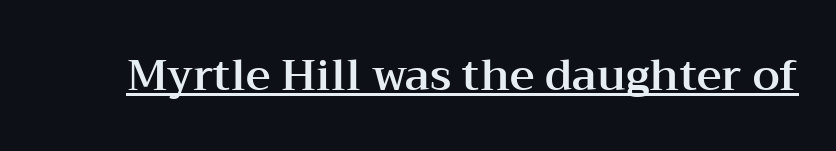
The image shows 43 px wide serif type, upright; set normal letter spacing, underlined; medium stroke contrast and a medium x-height.
